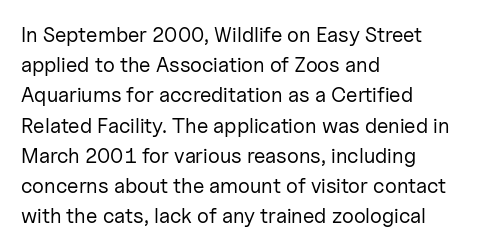
The image shows 21 px text type, upright; set left-aligned, normal line spacing (1.44x), normal letter spacing, not underlined.
